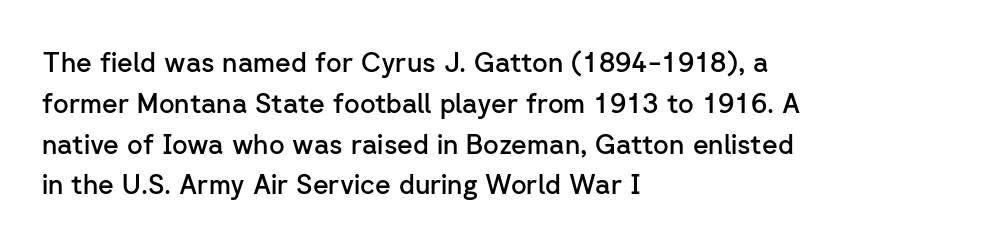
Q: Is the text bold? A: Semi-bold.
Q: Is the text italic (slanted)? A: No, it is upright.
Q: Is the text underlined? A: No.
Q: How is the paragraph aligned? A: Left-aligned.
Q: Is the spacing between letters normal or unusually wide? A: Normal.
Q: Is the spacing between lines tight, normal or loose? A: Normal.
